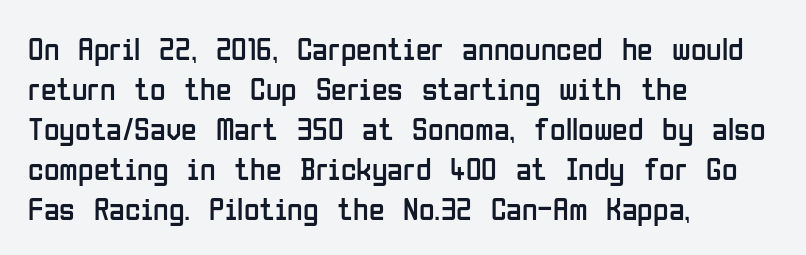
{"serif": "no", "italic": "no", "bold": "no", "weight": "regular", "width": "condensed", "stroke_contrast": "low", "x_height": "medium", "monospaced": "no", "underline": "no", "align": "left", "line_spacing": "normal", "line_spacing_ratio": 1.25, "letter_spacing": "normal", "letter_spacing_em": 0.0, "glyph_px": 32}
